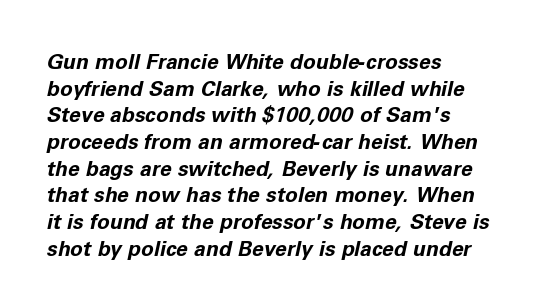
Q: Is the text bold? A: Yes.
Q: Is the text italic (slanted)? A: Yes, it leans right by about 11 degrees.
Q: Is the text underlined? A: No.
Q: How is the paragraph aligned? A: Left-aligned.
Q: Is the spacing between letters normal or unusually wide? A: Normal.
Q: Is the spacing between lines tight, normal or loose? A: Normal.
